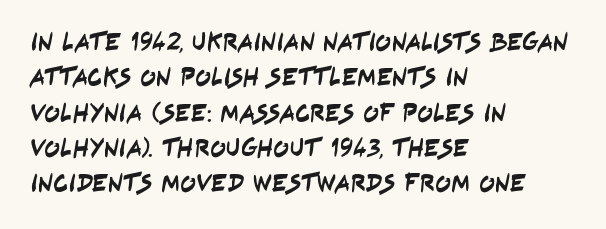
The image shows 26 px text type; set left-aligned, normal line spacing (1.36x), normal letter spacing, not underlined.
